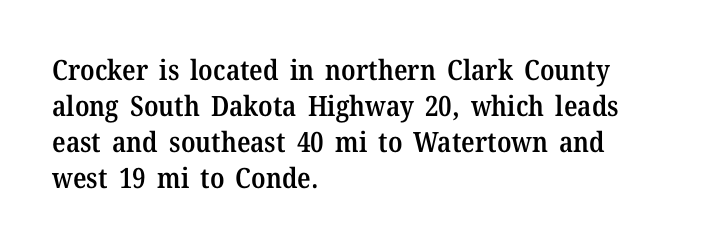
The face used here is a semibold: visibly heavier than regular, lighter than bold. Compared with typical paragraphs, the rows here are spaced about the same. Short and long lines alike share a common starting point at left. Words float on clear page, feet unadorned.
